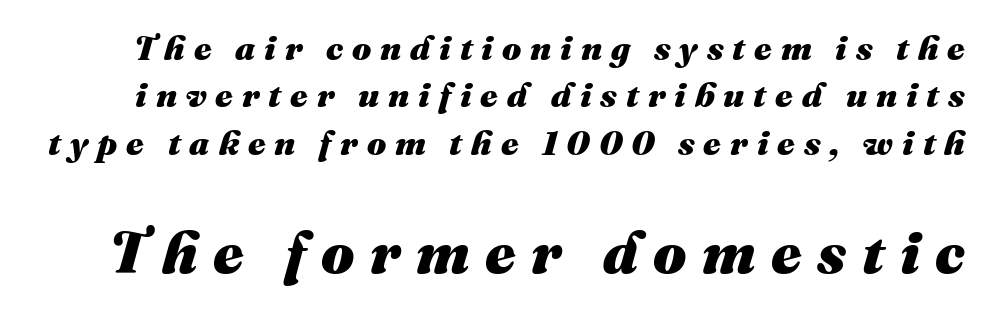
The image shows 59 px heavy type, italic (leaning right); set normal line spacing (1.39x), unusually wide letter spacing (+0.26 em), not underlined; the second (bottom) block is 1.74x larger; medium stroke contrast and a medium x-height.
